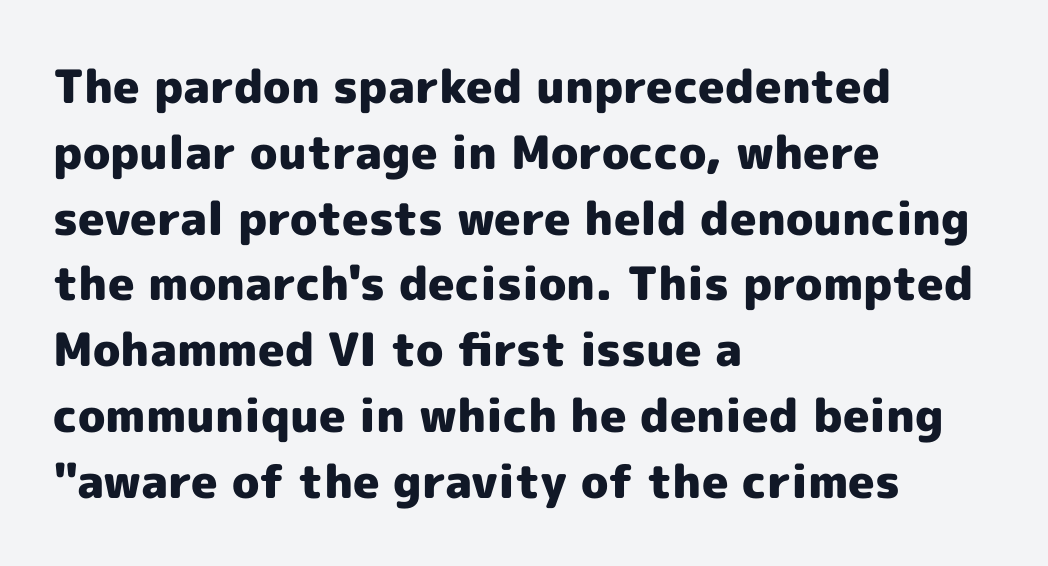
Q: Is the text bold? A: Yes.
Q: Is the text italic (slanted)? A: No, it is upright.
Q: Is the typeface a serif or a sans-serif typeface? A: Sans-serif.
Q: Is the text underlined? A: No.
Q: How is the paragraph aligned? A: Left-aligned.
Q: Is the spacing between letters normal or unusually wide? A: Normal.
Q: Is the spacing between lines tight, normal or loose? A: Normal.
Q: Width (condensed, normal, or wide)? A: Normal.
Q: x-height? A: Medium.
Q: Monospaced? A: No.
